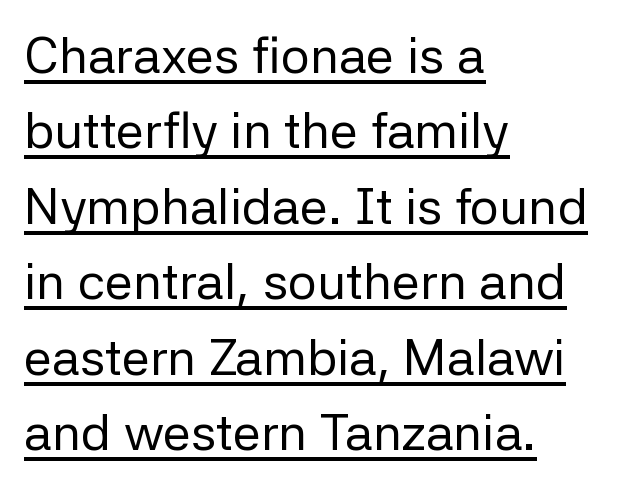
Q: Is the text bold? A: No.
Q: Is the text italic (slanted)? A: No, it is upright.
Q: Is the typeface a serif or a sans-serif typeface? A: Sans-serif.
Q: Is the text underlined? A: Yes.
Q: How is the paragraph aligned? A: Left-aligned.
Q: Is the spacing between letters normal or unusually wide? A: Normal.
Q: Is the spacing between lines tight, normal or loose? A: Normal.
Q: Width (condensed, normal, or wide)? A: Normal.
Q: Stroke contrast? A: Low.
Q: x-height? A: Medium.
Q: Monospaced? A: No.
